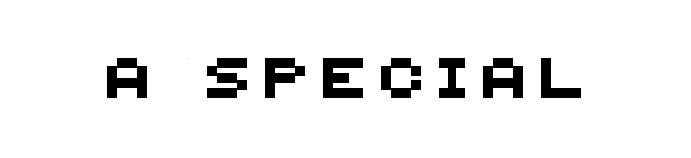
The letterforms stand isolated, each surrounded by extra space. Typographically, this falls in the sans-serif category. These lines are rendered in a variable-pitch font. Lines of text with bare space underneath.
